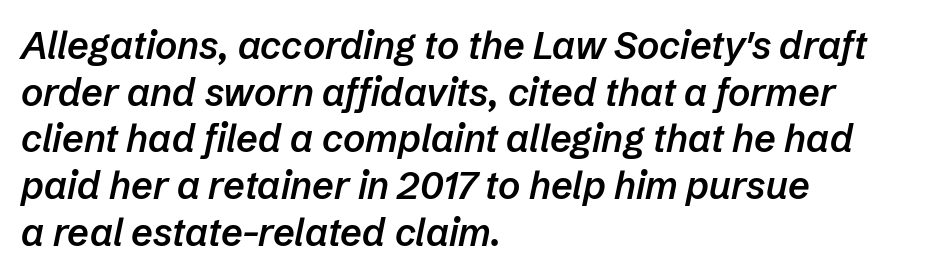
The image shows 38 px semibold type, italic (leaning right); set left-aligned, line spacing 1.23x, normal letter spacing, not underlined; low stroke contrast and a medium x-height.
